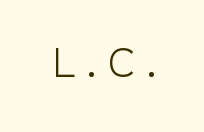
Q: Is the text bold? A: No.
Q: Is the text italic (slanted)? A: No, it is upright.
Q: Is the typeface a serif or a sans-serif typeface? A: Sans-serif.
Q: Is the text underlined? A: No.
Q: Is the spacing between letters normal or unusually wide? A: Unusually wide.
Q: Width (condensed, normal, or wide)? A: Normal.
Q: Stroke contrast? A: Low.
Q: x-height? A: Medium.
Q: Monospaced? A: No.
